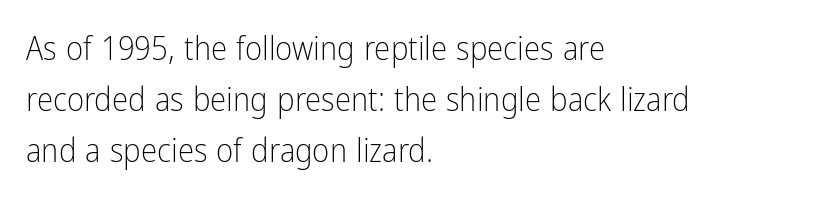
Q: Is the text bold? A: No.
Q: Is the text italic (slanted)? A: No, it is upright.
Q: Is the typeface a serif or a sans-serif typeface? A: Sans-serif.
Q: Is the text underlined? A: No.
Q: How is the paragraph aligned? A: Left-aligned.
Q: Is the spacing between letters normal or unusually wide? A: Normal.
Q: Is the spacing between lines tight, normal or loose? A: Normal.
Q: Width (condensed, normal, or wide)? A: Condensed.
Q: Stroke contrast? A: Low.
Q: x-height? A: Medium.
Q: Monospaced? A: No.
